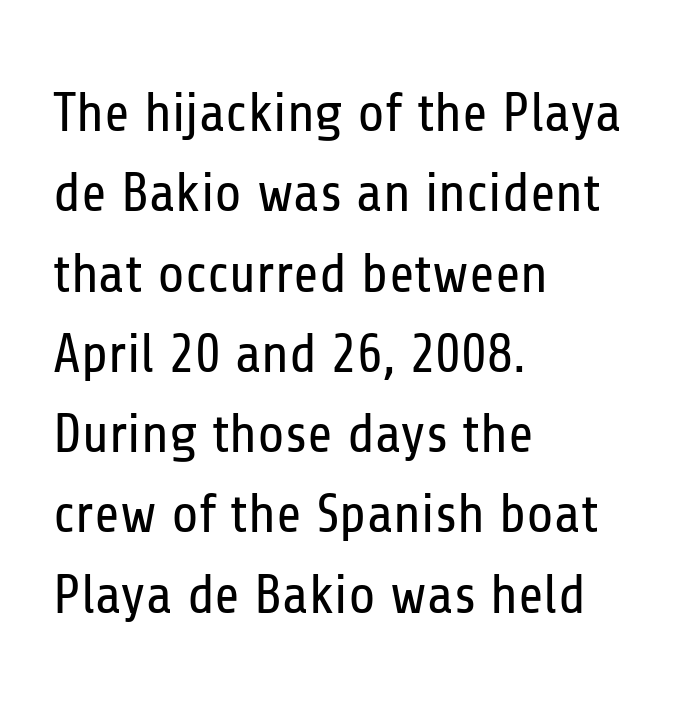
Note the varied advance widths — an 'i' is clearly narrower than an 'm'. The typeface chosen for these lines omits serifs. In terms of posture, this sample is upright. Weight class: somewhere from thin through regular. Underline: absent.
